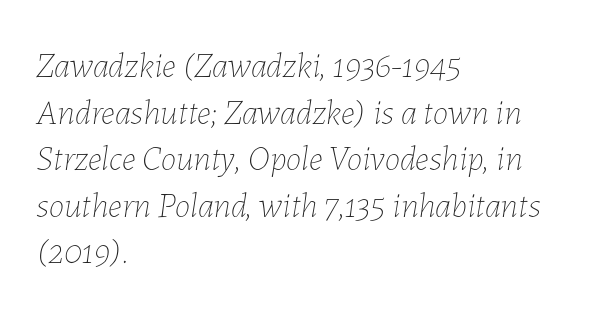
{"italic": "yes", "lean": "right", "slant_degrees": 7, "bold": "no", "weight": "thin", "width": "normal", "stroke_contrast": "low", "x_height": "medium", "monospaced": "no", "underline": "no", "align": "left", "line_spacing": "normal", "line_spacing_ratio": 1.33, "letter_spacing": "normal", "letter_spacing_em": 0.0, "glyph_px": 35}
